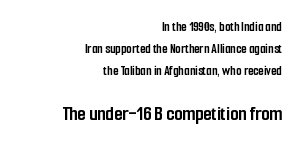
The axis of the letterforms is exactly vertical. If you drew a ruler down the right edge, every line would touch it. The passage shown is emphatically bold. The space directly below the letters is spotless. The vertical gap from one line to the next is medium.
